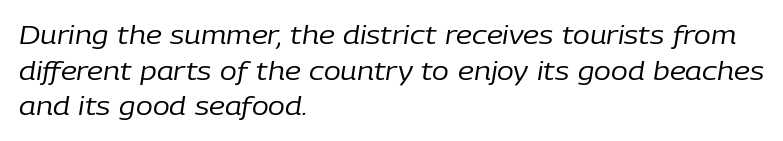
Counters stay open thanks to moderate or lighter strokes. The lettering tilts uniformly, giving the passage an italic look. Leftover space on each line is placed entirely after the last word. There is no visible air inserted between adjacent glyphs. Each row of text sits above clean, open space. Baseline-to-baseline distance is the conventional proportion of letter height.
